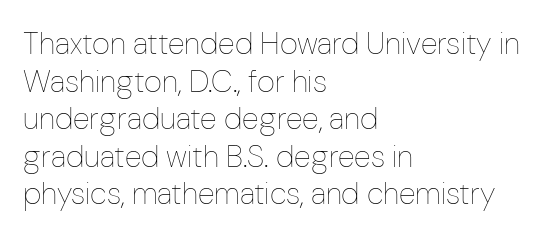
The image shows 31 px thin, condensed type, upright; set left-aligned, line spacing 1.21x, normal letter spacing, not underlined; low stroke contrast and a medium x-height.
